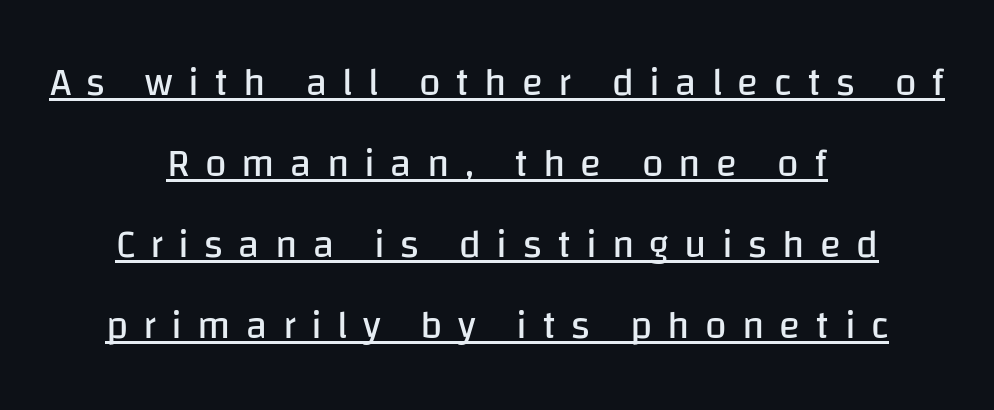
The tracking jumps out immediately: characters are airy and widely separated. Tall strokes in this sample are plumb rather than angled. Students, observe: this is what heavily led, spacious text looks like. Weight: not bold — regular or lighter.
